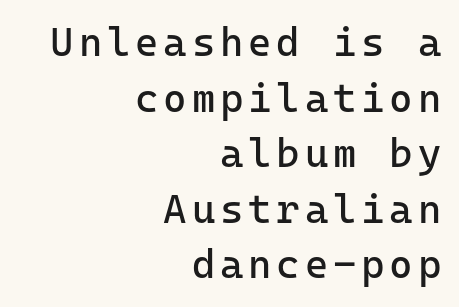
The image shows 40 px regular-weight sans-serif type, upright, monospaced; set right-aligned, normal line spacing (1.39x), not underlined; low stroke contrast and a medium x-height.
